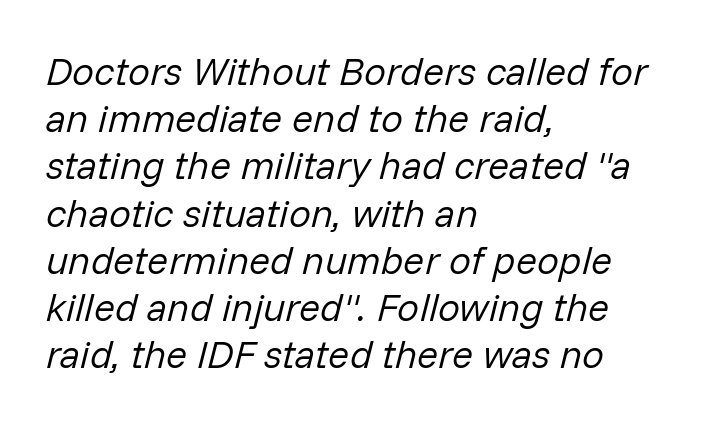
Q: Is the text bold? A: No.
Q: Is the text italic (slanted)? A: Yes, it leans right by about 14 degrees.
Q: Is the text underlined? A: No.
Q: How is the paragraph aligned? A: Left-aligned.
Q: Is the spacing between letters normal or unusually wide? A: Normal.
Q: Width (condensed, normal, or wide)? A: Normal.
Q: Stroke contrast? A: Low.
Q: x-height? A: Medium.
Q: Monospaced? A: No.
